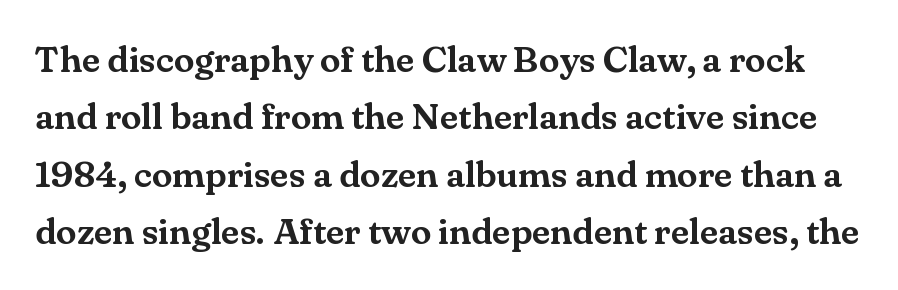
{"serif": "yes", "italic": "no", "width": "normal", "stroke_contrast": "medium", "x_height": "small", "monospaced": "no", "underline": "no", "line_spacing": "normal", "line_spacing_ratio": 1.55, "letter_spacing": "normal", "letter_spacing_em": 0.0, "glyph_px": 37}
